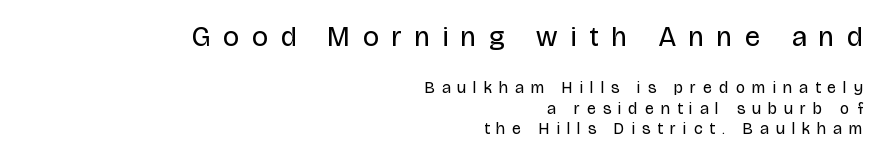
The text block is weighted toward the right margin, trailing off unevenly leftward. Someone cranked the tracking dial way up on this one. Successive baselines arrive at the customary interval. A light-to-regular cut is what we see here.
